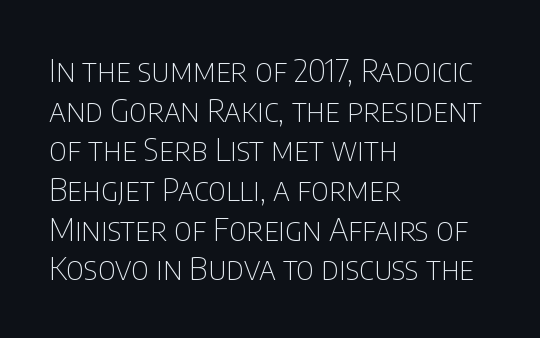
The image shows 32 px thin, condensed sans-serif type, upright; set left-aligned, line spacing 1.24x, normal letter spacing, not underlined; low stroke contrast and a large x-height.
